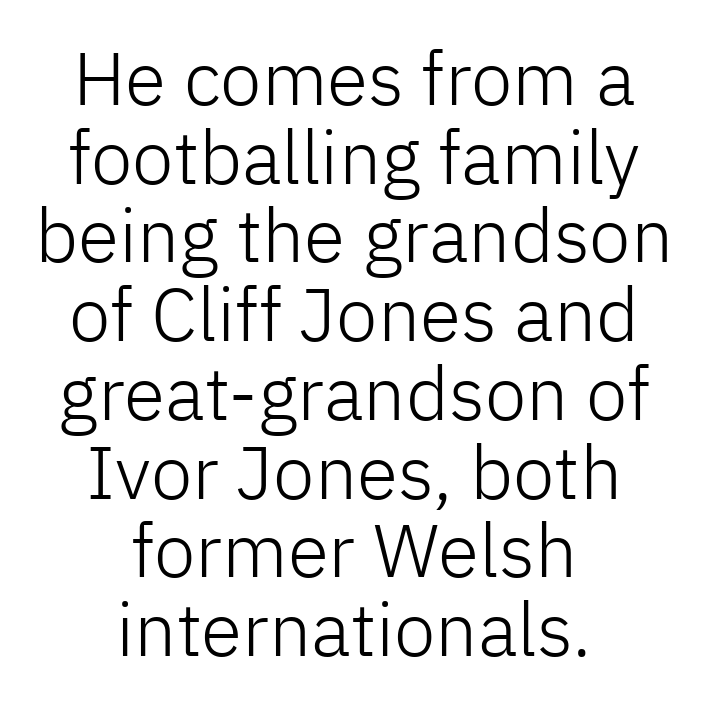
{"serif": "no", "italic": "no", "bold": "no", "weight": "light", "width": "normal", "stroke_contrast": "low", "x_height": "medium", "monospaced": "no", "underline": "no", "align": "center", "line_spacing": "tight", "line_spacing_ratio": 1.05, "letter_spacing": "normal", "letter_spacing_em": 0.0, "glyph_px": 75}
